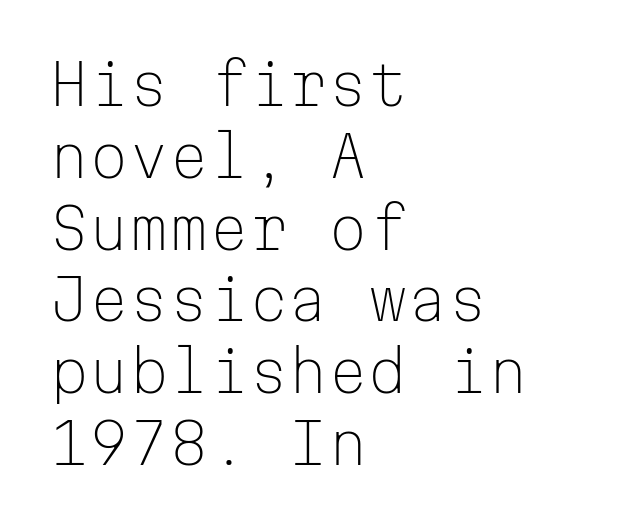
{"serif": "no", "italic": "no", "bold": "no", "weight": "light", "width": "normal", "stroke_contrast": "low", "x_height": "medium", "monospaced": "yes", "underline": "no", "align": "left", "line_spacing": "normal", "line_spacing_ratio": 1.26, "letter_spacing": "normal", "letter_spacing_em": 0.0, "glyph_px": 57}
